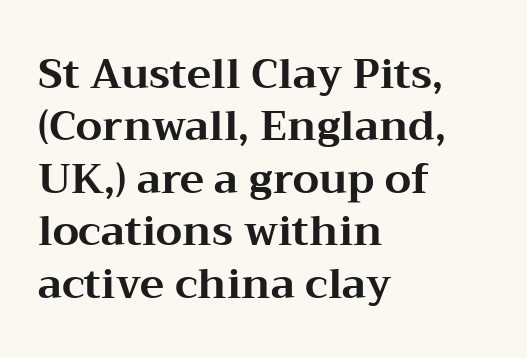
Q: Is the text bold? A: Yes.
Q: Is the text italic (slanted)? A: No, it is upright.
Q: Is the typeface a serif or a sans-serif typeface? A: Serif.
Q: Is the text underlined? A: No.
Q: How is the paragraph aligned? A: Left-aligned.
Q: Is the spacing between letters normal or unusually wide? A: Normal.
Q: Is the spacing between lines tight, normal or loose? A: Normal.
Q: Width (condensed, normal, or wide)? A: Wide.
Q: Stroke contrast? A: Medium.
Q: x-height? A: Medium.
Q: Monospaced? A: No.
